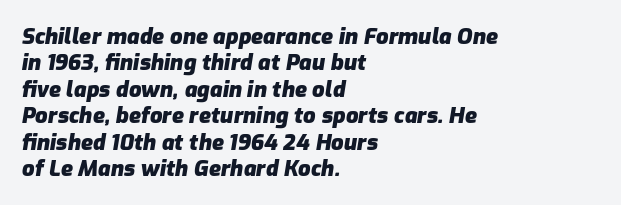
{"italic": "yes", "lean": "right", "slant_degrees": 9, "bold": "yes", "underline": "no", "align": "left", "line_spacing_ratio": 1.2, "letter_spacing": "normal", "letter_spacing_em": 0.0, "glyph_px": 22}
